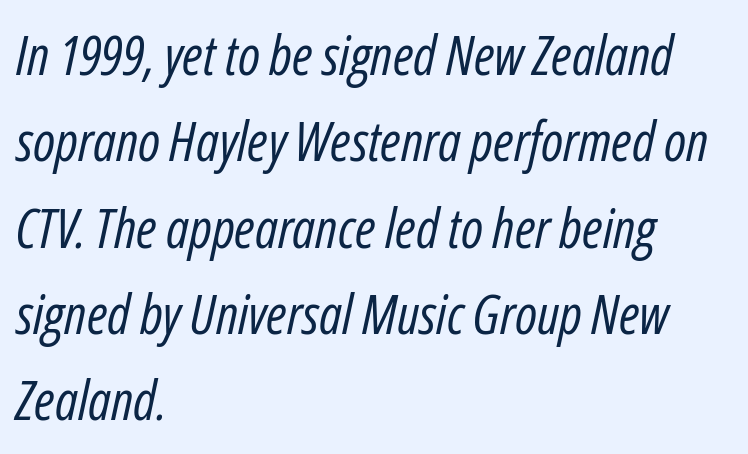
Proportional: the letters do not fall into vertical columns. Honestly, the letter spacing is just normal — you wouldn't notice it. Interline gaps are of average width in this sample. Each row of text sits above clean, open space. Observe the lean: these are italic letterforms.
